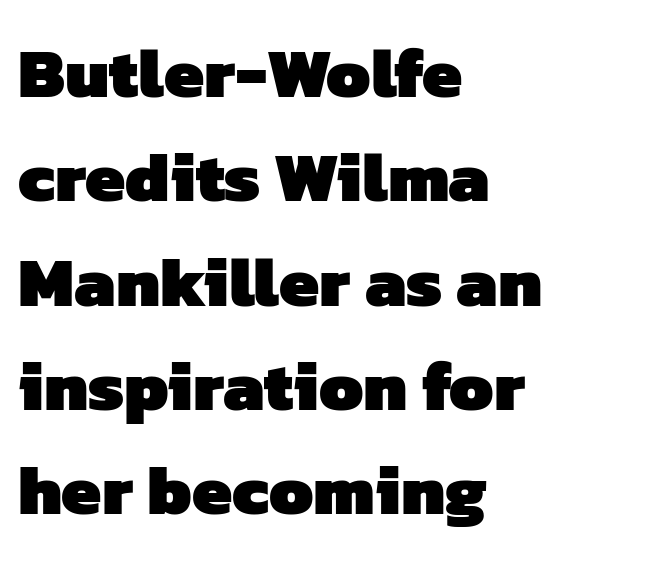
The image shows 71 px heavy sans-serif type; set left-aligned, normal line spacing (1.47x), normal letter spacing, not underlined; low stroke contrast and a medium x-height.
